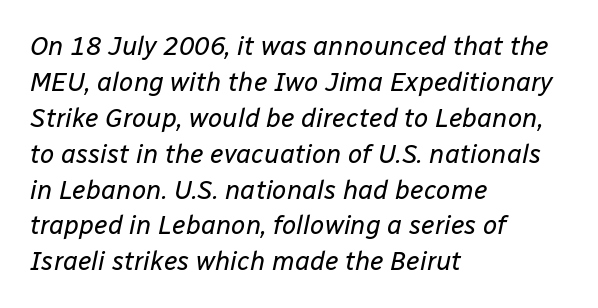
{"italic": "yes", "lean": "right", "slant_degrees": 12, "bold": "no", "underline": "no", "align": "left", "line_spacing": "normal", "line_spacing_ratio": 1.38, "letter_spacing": "normal", "letter_spacing_em": 0.0, "glyph_px": 26}
